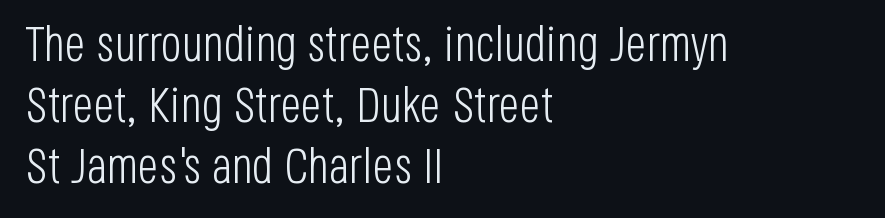
Is this a fixed-width face? No — the glyphs have proportional, varying widths. No extra tracking has been applied to these lines. No word sits above an underline. The strokes carry an ordinary text weight at most. Vertical strokes here are truly vertical.
